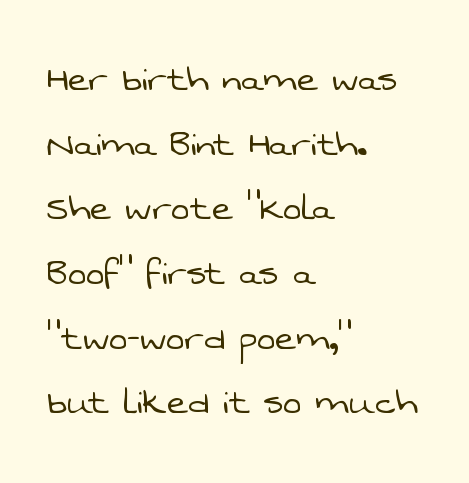
Weight class: somewhere from thin through regular. Does extra space separate the letters? No, they use regular spacing. These lines are composed in type without serifs. Varying glyph widths throughout — classic text-font behaviour. Letters rest on an invisible, unmarked baseline. Does the copy run flush right? No — it runs flush left.
